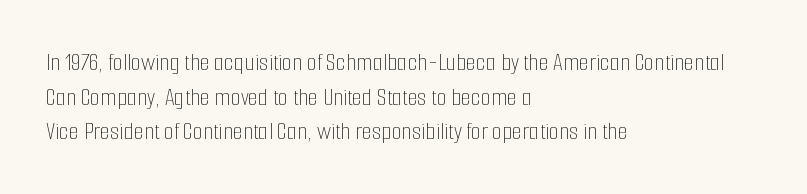
No chunkiness to these letters — they're not bold. A classic flush-left, rag-right setting is used for this passage. One glance says typical: line gaps are just what's usual. The letters sit at their default tracking, neither squeezed nor spread.
